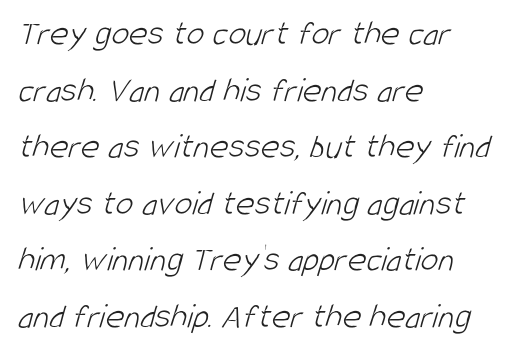
Q: Is the text bold? A: No.
Q: Is the typeface a serif or a sans-serif typeface? A: Sans-serif.
Q: Is the text underlined? A: No.
Q: How is the paragraph aligned? A: Left-aligned.
Q: Is the spacing between letters normal or unusually wide? A: Normal.
Q: Is the spacing between lines tight, normal or loose? A: Normal.
Q: Width (condensed, normal, or wide)? A: Condensed.
Q: Stroke contrast? A: Low.
Q: x-height? A: Large.
Q: Monospaced? A: No.
